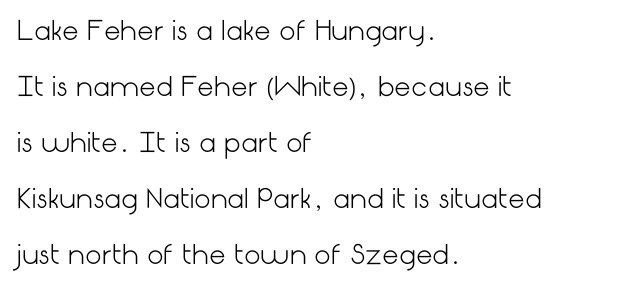
Q: Is the text bold? A: No.
Q: Is the text italic (slanted)? A: No, it is upright.
Q: Is the text underlined? A: No.
Q: How is the paragraph aligned? A: Left-aligned.
Q: Is the spacing between letters normal or unusually wide? A: Normal.
Q: Is the spacing between lines tight, normal or loose? A: Loose.
